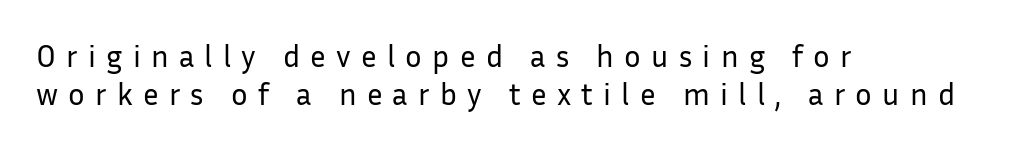
{"serif": "no", "italic": "no", "bold": "no", "weight": "regular", "width": "normal", "stroke_contrast": "low", "x_height": "medium", "monospaced": "no", "underline": "no", "align": "left", "line_spacing_ratio": 1.21, "letter_spacing": "wide", "letter_spacing_em": 0.33, "glyph_px": 31}
